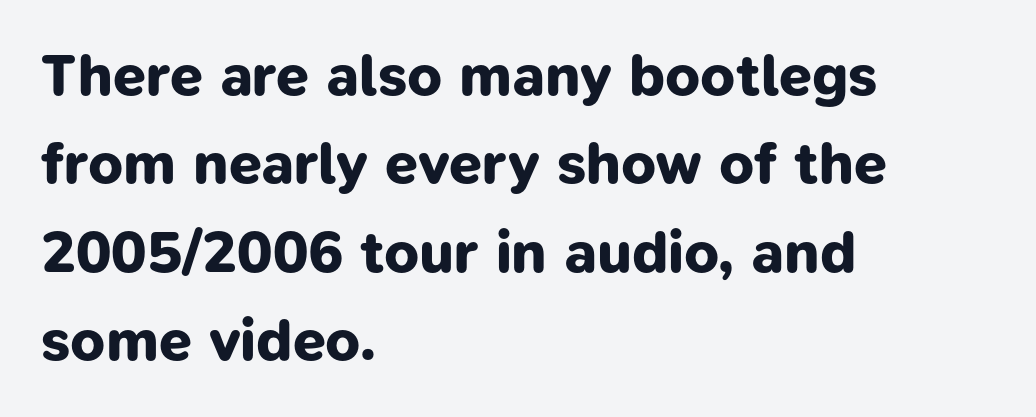
Q: Is the text bold? A: Yes.
Q: Is the typeface a serif or a sans-serif typeface? A: Sans-serif.
Q: Is the text underlined? A: No.
Q: How is the paragraph aligned? A: Left-aligned.
Q: Is the spacing between letters normal or unusually wide? A: Normal.
Q: Is the spacing between lines tight, normal or loose? A: Normal.
Q: Width (condensed, normal, or wide)? A: Normal.
Q: Stroke contrast? A: Low.
Q: x-height? A: Medium.
Q: Monospaced? A: No.
